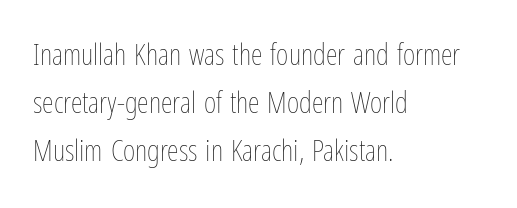
The image shows 30 px thin, condensed type, upright; set left-aligned, normal line spacing (1.6x), normal letter spacing, not underlined; low stroke contrast and a medium x-height.
